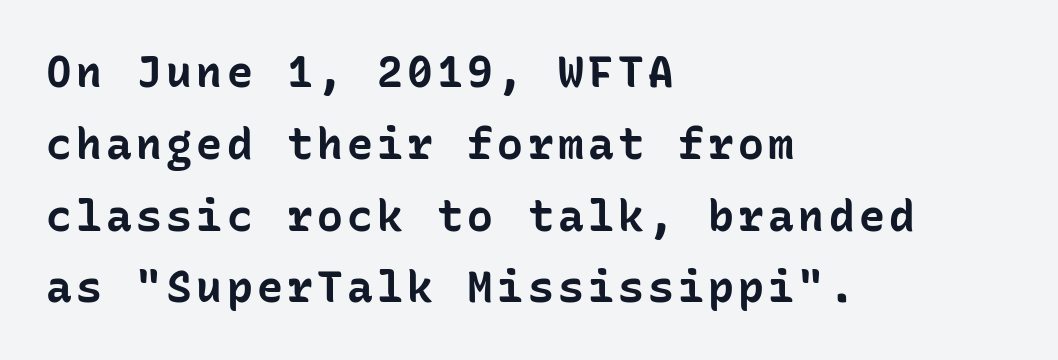
Q: Is the text bold? A: Yes.
Q: Is the text italic (slanted)? A: No, it is upright.
Q: Is the typeface a serif or a sans-serif typeface? A: Sans-serif.
Q: Is the text underlined? A: No.
Q: How is the paragraph aligned? A: Left-aligned.
Q: Is the spacing between lines tight, normal or loose? A: Normal.
Q: Width (condensed, normal, or wide)? A: Normal.
Q: Stroke contrast? A: Low.
Q: x-height? A: Medium.
Q: Monospaced? A: Yes.
